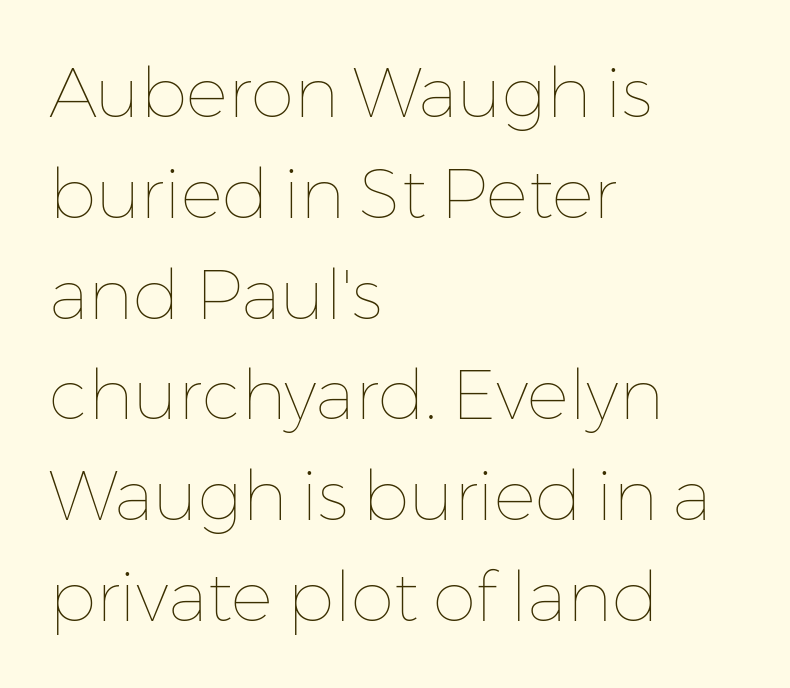
{"italic": "no", "bold": "no", "weight": "thin", "width": "normal", "stroke_contrast": "low", "x_height": "medium", "monospaced": "no", "underline": "no", "align": "left", "line_spacing": "normal", "line_spacing_ratio": 1.44, "letter_spacing": "normal", "letter_spacing_em": 0.0, "glyph_px": 70}
